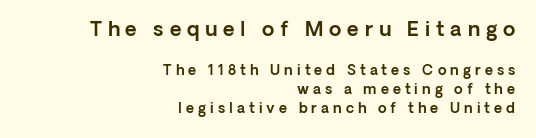
{"italic": "no", "underline": "no", "align": "right", "line_spacing": "normal", "line_spacing_ratio": 1.35, "letter_spacing": "wide", "letter_spacing_em": 0.29, "larger_block": "first", "size_ratio": 1.43, "glyph_px": 20}
